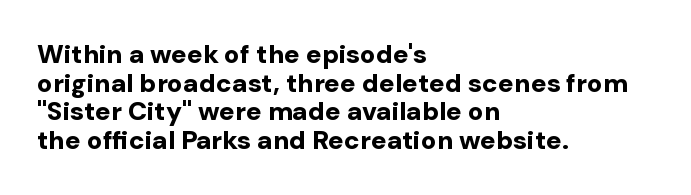
Nobody touched the tracking dial on this one. Tall strokes in this sample are plumb rather than angled. Type without underlining. Heft: maximum for text — a bold. Vertically, the passage feels compressed, each row crowding the next.
